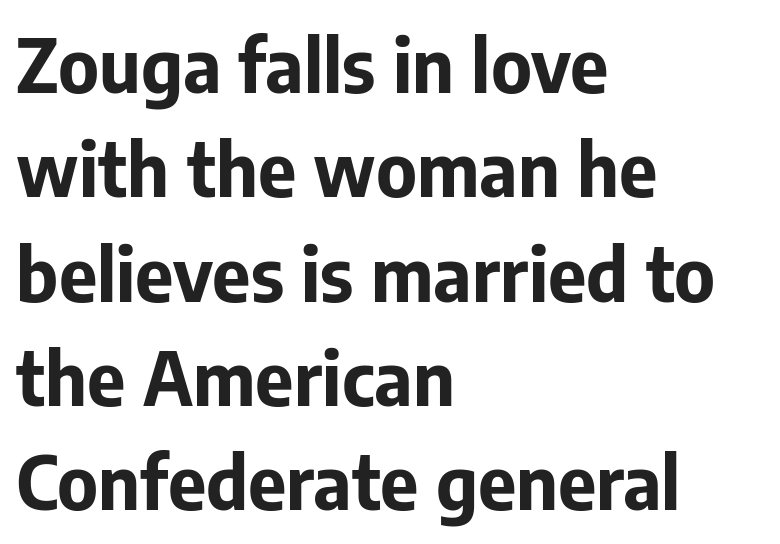
The image shows 74 px bold sans-serif type, upright; set left-aligned, normal line spacing (1.41x), normal letter spacing, not underlined; low stroke contrast and a medium x-height.
